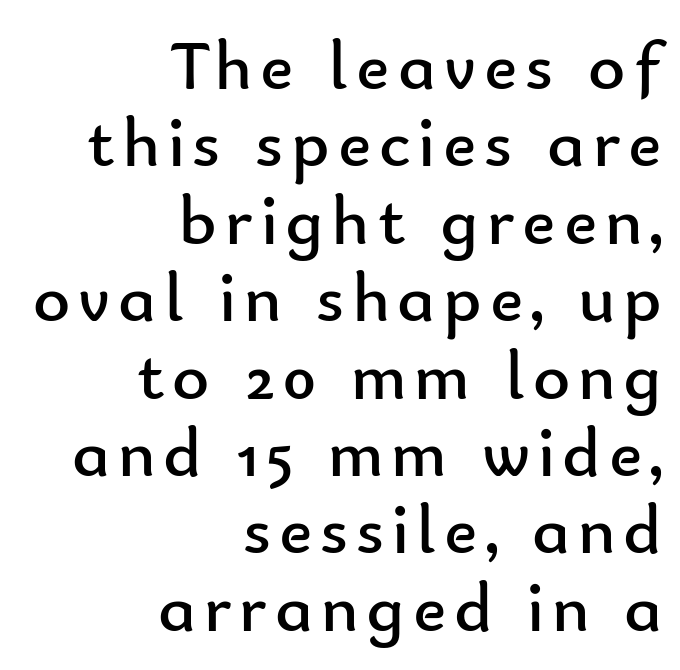
I'd call this a sans setting — the letters go barefoot. Do the letters lean? They stand straight. This block would grow much taller if given ordinary leading; it's compressed now. These lines are set flush right with a ragged left edge.
